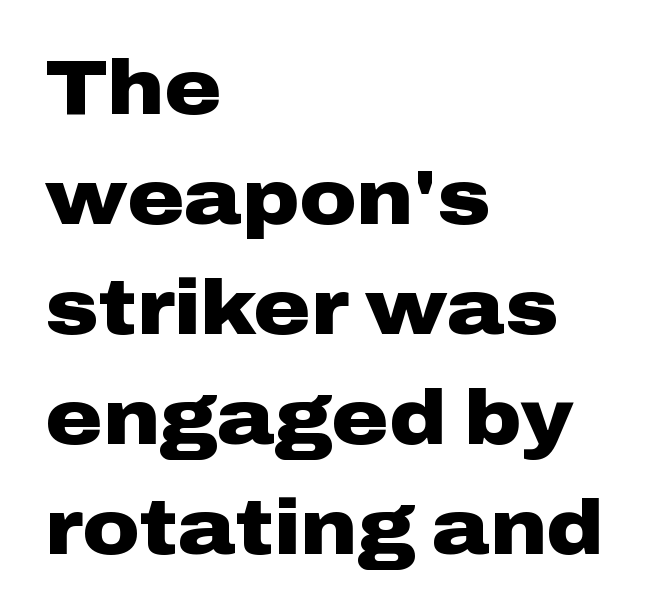
Varying glyph widths throughout — classic text-font behaviour. The letters stand straight up with perfectly vertical stems. Does the weight exceed regular? Yes, all the way to bold. The tracking reads as untouched default to a designer's eye.
